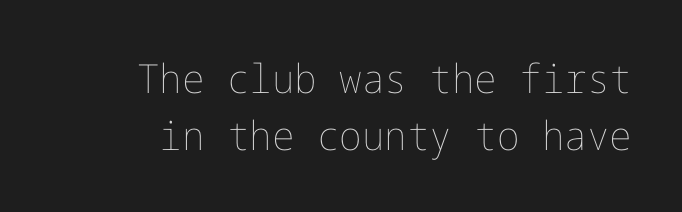
{"italic": "no", "bold": "no", "weight": "thin", "width": "normal", "stroke_contrast": "low", "x_height": "medium", "underline": "no", "line_spacing": "normal", "line_spacing_ratio": 1.42, "letter_spacing": "normal", "letter_spacing_em": 0.0, "glyph_px": 40}
